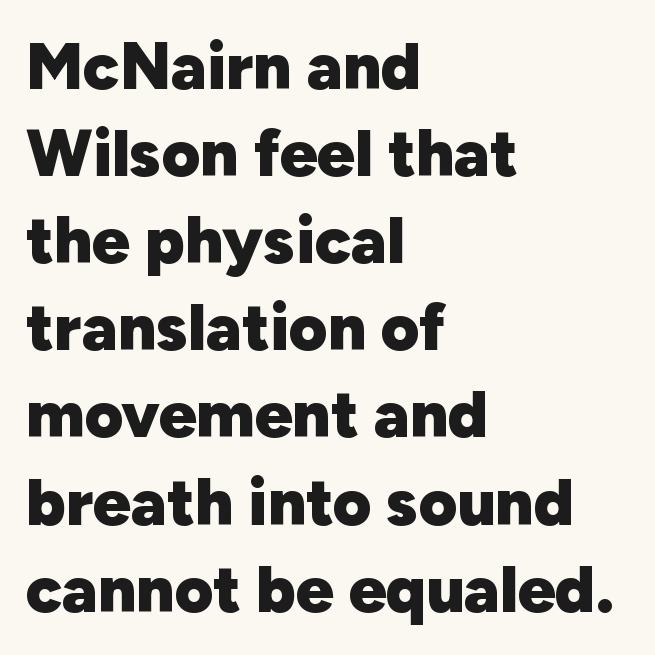
Q: Is the text bold? A: Yes.
Q: Is the text italic (slanted)? A: No, it is upright.
Q: Is the typeface a serif or a sans-serif typeface? A: Sans-serif.
Q: Is the text underlined? A: No.
Q: How is the paragraph aligned? A: Left-aligned.
Q: Is the spacing between letters normal or unusually wide? A: Normal.
Q: Is the spacing between lines tight, normal or loose? A: Normal.
Q: Width (condensed, normal, or wide)? A: Normal.
Q: Stroke contrast? A: Low.
Q: x-height? A: Medium.
Q: Monospaced? A: No.
